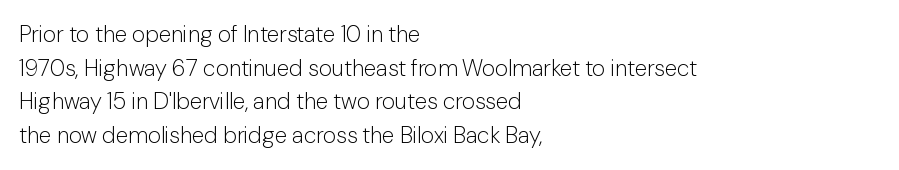
What stands out about the letter spacing? Nothing — it is the standard amount. Type without underlining. You can tell it's not italic because the verticals are truly vertical. Is there much room between lines? A standard amount, neither cramped nor airy.
